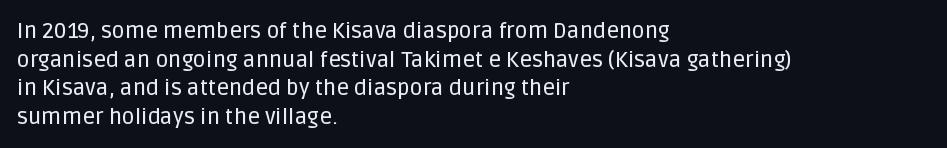
A normal amount of white space separates one row of letters from the next. Unmarked baselines from the first word to the last. These lines were composed using upright roman letters. Compared with typical body copy, the letter spacing here is the same. Line beginnings align vertically; line endings do not.
